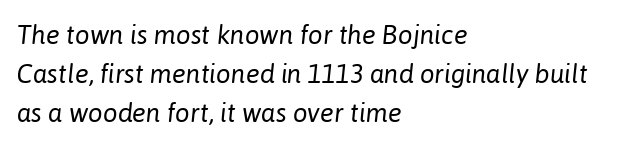
Vertically, the passage feels balanced, rows spaced as you'd expect. Only glyphs here, with clear space below each row. This reads as an unemphasized weight, regular at the heaviest. Italic: yes, the glyphs are oblique.
